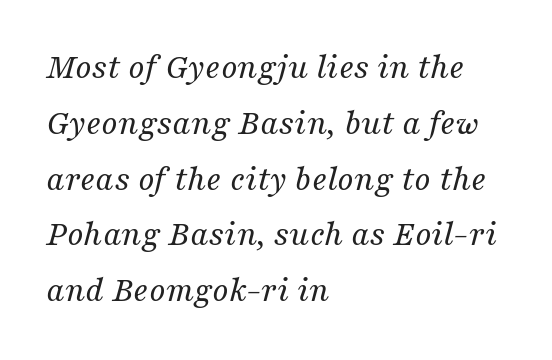
The characters display serif detailing at their extremities. Nobody drew a line under any word here. Horizontally, the lines are justified to the leading edge only. Do the characters align in a grid? No, the font is proportional. Think standard paragraph weight, or any step lighter than that.
